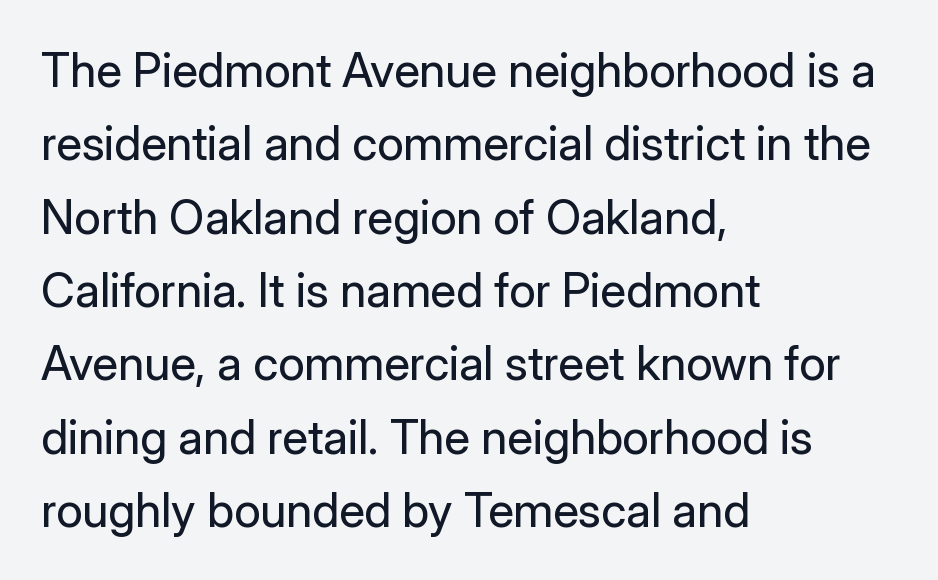
The image shows 47 px regular-weight sans-serif type, upright; set left-aligned, normal line spacing (1.56x), normal letter spacing, not underlined; low stroke contrast and a medium x-height.
